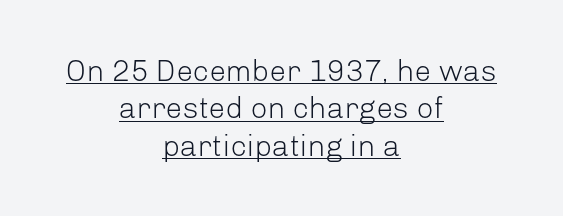
Q: Is the text bold? A: No.
Q: Is the text italic (slanted)? A: No, it is upright.
Q: Is the typeface a serif or a sans-serif typeface? A: Sans-serif.
Q: Is the text underlined? A: Yes.
Q: How is the paragraph aligned? A: Centered.
Q: Is the spacing between letters normal or unusually wide? A: Normal.
Q: Is the spacing between lines tight, normal or loose? A: Normal.
Q: Width (condensed, normal, or wide)? A: Normal.
Q: Stroke contrast? A: Low.
Q: x-height? A: Medium.
Q: Monospaced? A: No.
